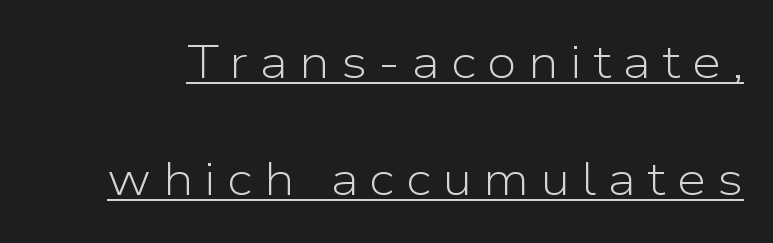
{"serif": "no", "italic": "no", "bold": "no", "weight": "light", "width": "normal", "stroke_contrast": "low", "x_height": "medium", "monospaced": "no", "underline": "yes", "line_spacing": "loose", "line_spacing_ratio": 2.49, "letter_spacing": "wide", "letter_spacing_em": 0.24, "glyph_px": 47}
